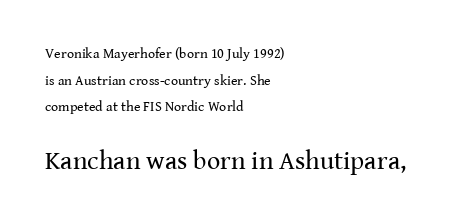
{"italic": "no", "bold": "no", "underline": "no", "align": "left", "line_spacing": "loose", "line_spacing_ratio": 1.9, "letter_spacing": "normal", "letter_spacing_em": 0.0, "larger_block": "second", "size_ratio": 1.86, "glyph_px": 26}
